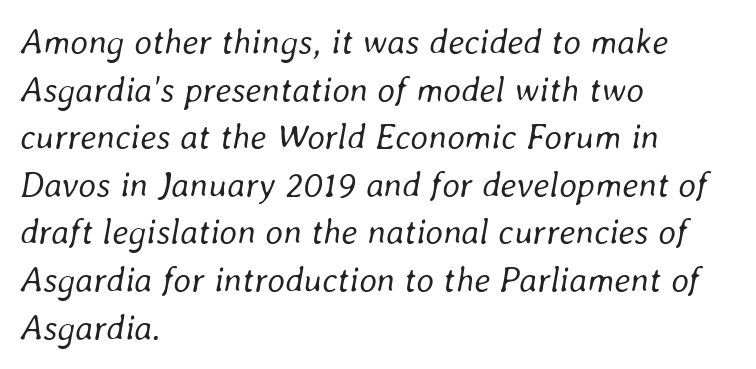
Q: Is the text bold? A: No.
Q: Is the text italic (slanted)? A: Yes, it leans right by about 8 degrees.
Q: Is the text underlined? A: No.
Q: How is the paragraph aligned? A: Left-aligned.
Q: Is the spacing between letters normal or unusually wide? A: Normal.
Q: Is the spacing between lines tight, normal or loose? A: Normal.
Q: Width (condensed, normal, or wide)? A: Normal.
Q: Stroke contrast? A: Low.
Q: x-height? A: Medium.
Q: Monospaced? A: No.
